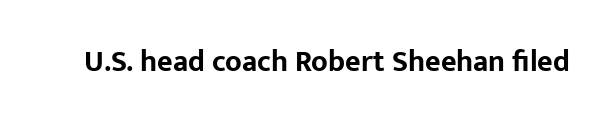
The specimen reads as upright at a glance. In terms of letterform style, serifs are entirely absent. What stands out about the letter spacing? Nothing — it is the standard amount. Chunky letters — that's bold for sure. Proportional: the letters do not fall into vertical columns. Check under the words: just untouched page.
